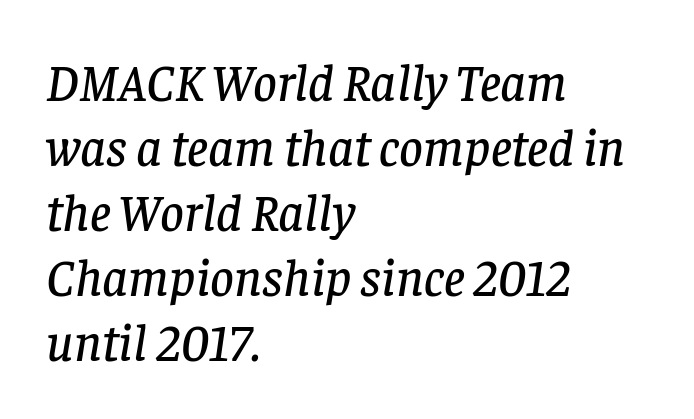
{"serif": "yes", "italic": "yes", "lean": "right", "slant_degrees": 8, "width": "normal", "stroke_contrast": "low", "x_height": "large", "monospaced": "no", "underline": "no", "align": "left", "line_spacing": "normal", "line_spacing_ratio": 1.25, "letter_spacing": "normal", "letter_spacing_em": 0.0, "glyph_px": 52}
